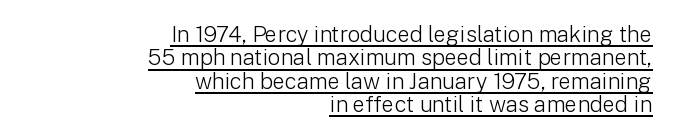
The image shows 22 px text type, upright; set right-aligned, tight line spacing (1.06x), normal letter spacing, underlined.
